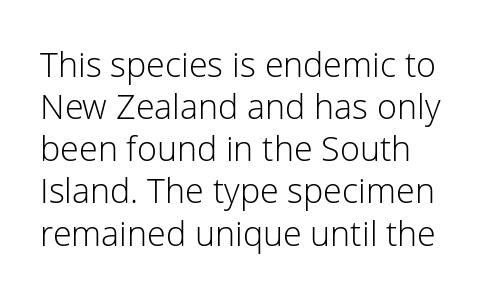
A typesetter would label this face a sans. No chunkiness to these letters — they're not bold. Character widths vary here, with narrow letters taking less room than wide ones. Spacing between characters is what you'd get straight out of the box. The specimen omits any rule beneath the text block's lines. Vertical strokes here are truly vertical.
